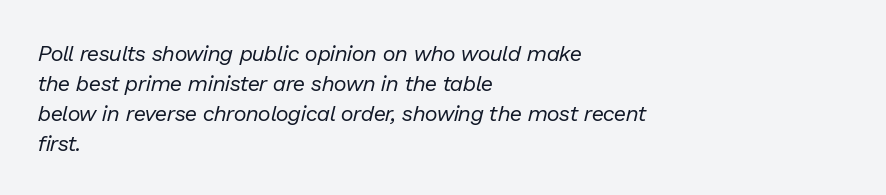
The image shows 22 px text type, italic (leaning right); set left-aligned, normal line spacing (1.37x), normal letter spacing, not underlined.
